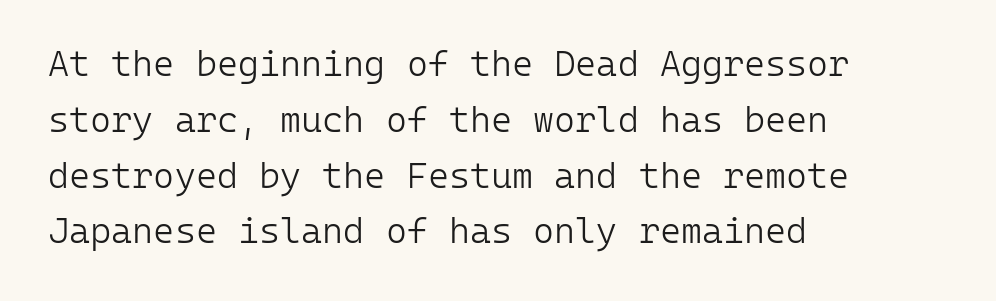
The image shows 36 px light sans-serif type, upright, monospaced; set left-aligned, normal line spacing (1.55x), normal letter spacing, not underlined; low stroke contrast and a medium x-height.
